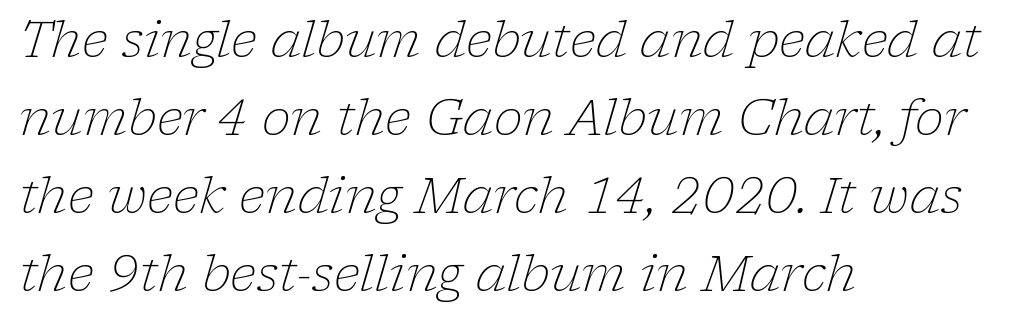
Weight: not bold — regular or lighter. Leftover space on each line is placed entirely after the last word. Slanted lettering throughout. The specimen omits any rule beneath the text block's lines.
